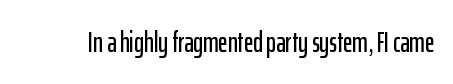
A typesetter would mark this as roman, not italic. The type is set solid horizontally, with unmodified tracking. Plain, unruled lines of type. The passage shown is typeset with a sans-serif family.
